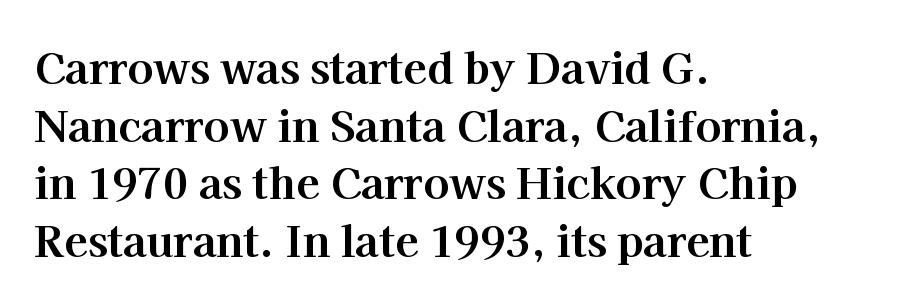
Q: Is the text bold? A: Yes.
Q: Is the text italic (slanted)? A: No, it is upright.
Q: Is the typeface a serif or a sans-serif typeface? A: Serif.
Q: Is the text underlined? A: No.
Q: How is the paragraph aligned? A: Left-aligned.
Q: Is the spacing between letters normal or unusually wide? A: Normal.
Q: Is the spacing between lines tight, normal or loose? A: Normal.
Q: Width (condensed, normal, or wide)? A: Normal.
Q: Stroke contrast? A: High.
Q: x-height? A: Medium.
Q: Monospaced? A: No.
